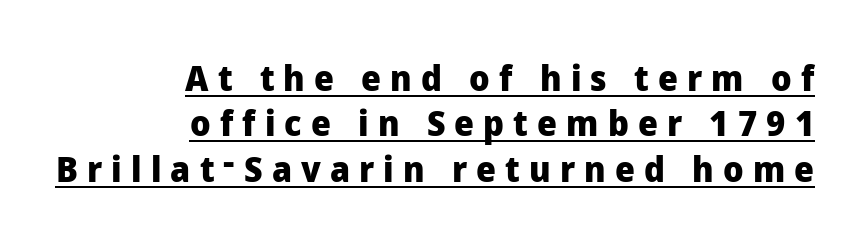
Q: Is the text bold? A: Yes.
Q: Is the text italic (slanted)? A: No, it is upright.
Q: Is the typeface a serif or a sans-serif typeface? A: Sans-serif.
Q: Is the text underlined? A: Yes.
Q: How is the paragraph aligned? A: Right-aligned.
Q: Is the spacing between letters normal or unusually wide? A: Unusually wide.
Q: Is the spacing between lines tight, normal or loose? A: Normal.
Q: Width (condensed, normal, or wide)? A: Normal.
Q: Stroke contrast? A: Low.
Q: x-height? A: Medium.
Q: Monospaced? A: No.
